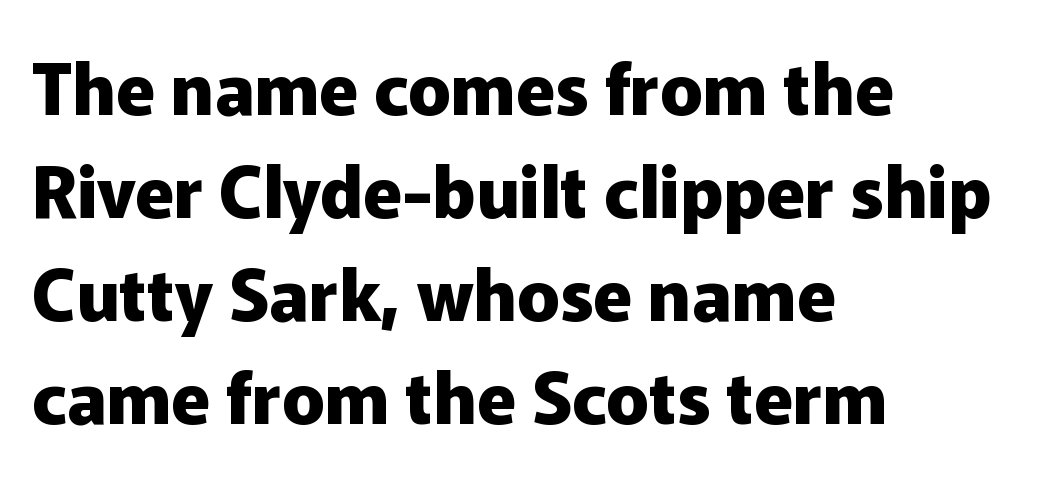
Notice how the stems are strictly vertical — no italics here. In terms of leading, this rendering sits right in the middle. In terms of letterspacing, this is plain default setting. The typeface chosen for these lines omits serifs.
